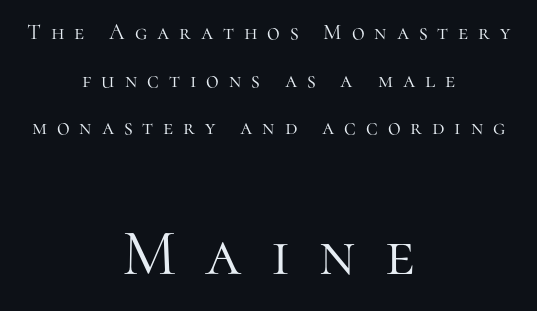
Q: Is the text bold? A: No.
Q: Is the text italic (slanted)? A: No, it is upright.
Q: Is the typeface a serif or a sans-serif typeface? A: Serif.
Q: Is the text underlined? A: No.
Q: How is the paragraph aligned? A: Centered.
Q: Is the spacing between letters normal or unusually wide? A: Unusually wide.
Q: Is the spacing between lines tight, normal or loose? A: Loose.
Q: Which block of text is set in a larger size, the first (top) or the second (bottom)? A: The second (bottom) one.
Q: Width (condensed, normal, or wide)? A: Normal.
Q: Stroke contrast? A: High.
Q: x-height? A: Medium.
Q: Monospaced? A: No.
